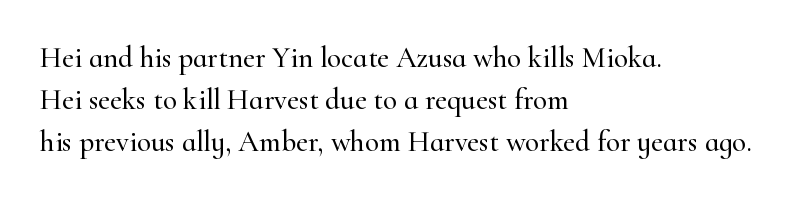
{"serif": "yes", "italic": "no", "width": "normal", "stroke_contrast": "high", "x_height": "small", "monospaced": "no", "underline": "no", "align": "left", "line_spacing": "normal", "line_spacing_ratio": 1.44, "letter_spacing": "normal", "letter_spacing_em": 0.0, "glyph_px": 29}
